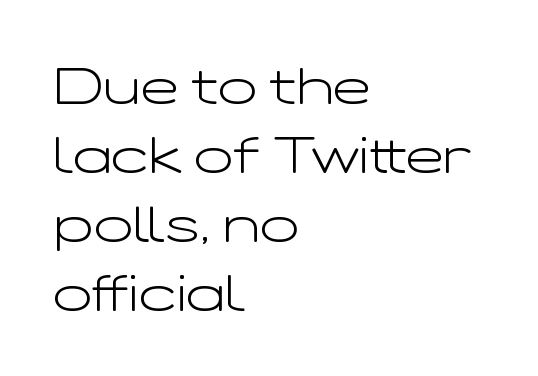
The letters advance in unequal steps, a hallmark of proportional type. No letter is thick-stroked: the sample isn't bold. The line-height multiplier appears to be the usual default. In terms of letterform style, serifs are entirely absent.
